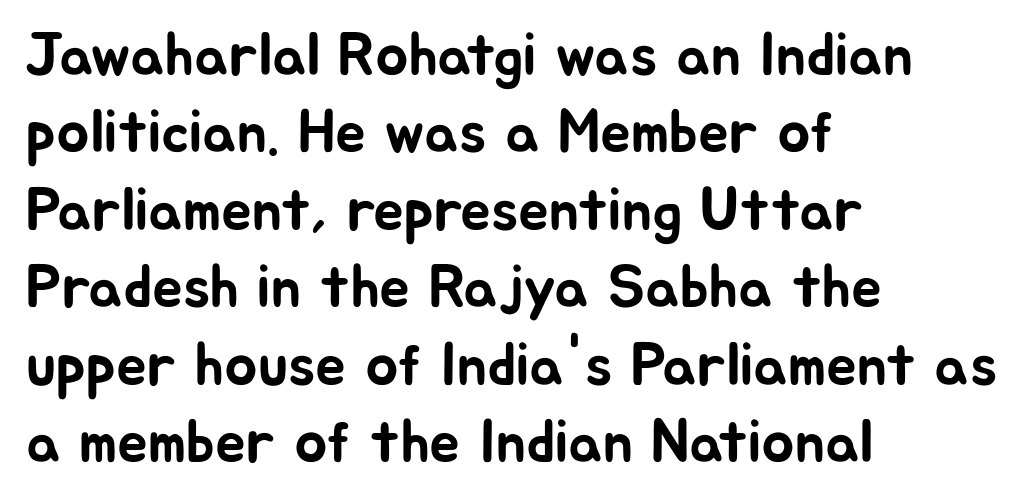
Q: Is the text italic (slanted)? A: No, it is upright.
Q: Is the typeface a serif or a sans-serif typeface? A: Sans-serif.
Q: Is the text underlined? A: No.
Q: How is the paragraph aligned? A: Left-aligned.
Q: Is the spacing between letters normal or unusually wide? A: Normal.
Q: Is the spacing between lines tight, normal or loose? A: Normal.
Q: Width (condensed, normal, or wide)? A: Normal.
Q: Stroke contrast? A: Low.
Q: x-height? A: Medium.
Q: Monospaced? A: No.
